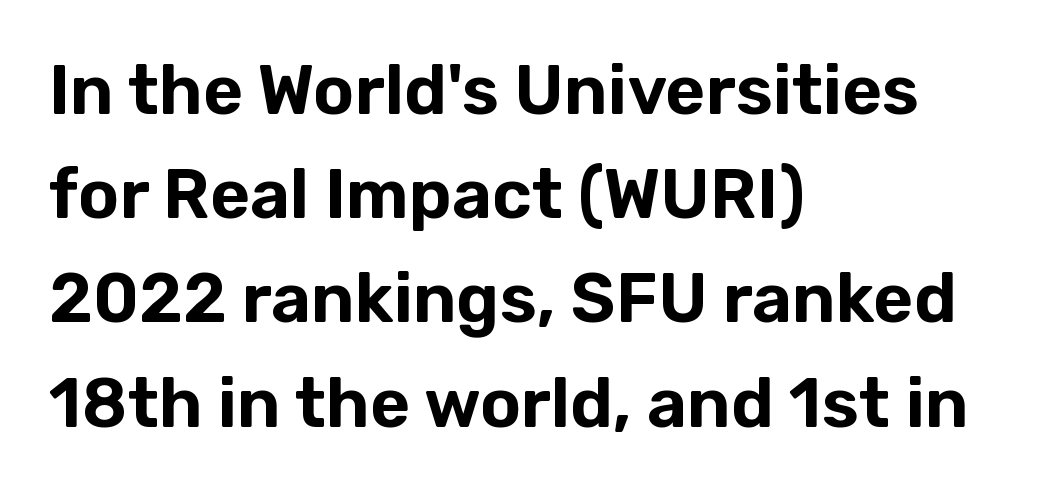
{"serif": "no", "italic": "no", "width": "normal", "stroke_contrast": "low", "x_height": "medium", "monospaced": "no", "underline": "no", "align": "left", "line_spacing": "normal", "line_spacing_ratio": 1.51, "letter_spacing": "normal", "letter_spacing_em": 0.0, "glyph_px": 69}
